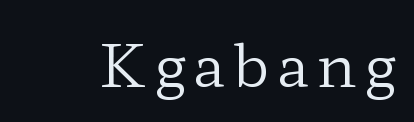
{"serif": "yes", "italic": "no", "bold": "no", "weight": "regular", "width": "wide", "stroke_contrast": "low", "x_height": "medium", "monospaced": "no", "underline": "no", "glyph_px": 59}
